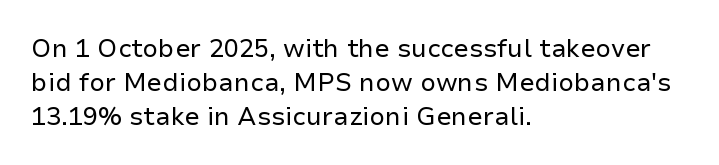
A normal amount of white space separates one row of letters from the next. Honestly, the letter spacing is just normal — you wouldn't notice it. The font's upright variant was chosen for this text. Is this a heavy cut? Hardly; it is regular or lighter. Caption: multi-line text, flush left, ragged right.
